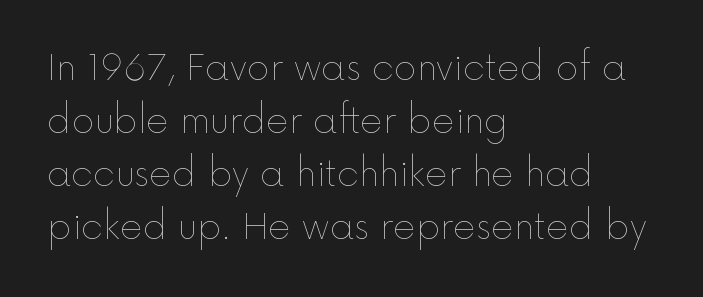
Stem width sits at or under what a default text font uses. In terms of leading, this rendering sits right in the middle. In terms of posture, this sample is upright. Proportional: the letters do not fall into vertical columns.
